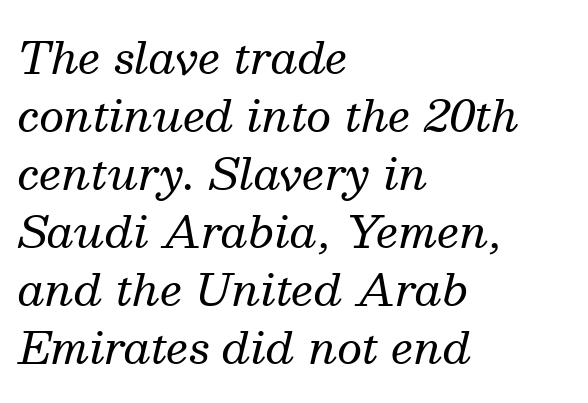
{"serif": "yes", "italic": "yes", "lean": "right", "slant_degrees": 13, "bold": "no", "weight": "regular", "width": "normal", "stroke_contrast": "medium", "x_height": "medium", "monospaced": "no", "underline": "no", "align": "left", "line_spacing": "normal", "line_spacing_ratio": 1.32, "letter_spacing": "normal", "letter_spacing_em": 0.0, "glyph_px": 44}
